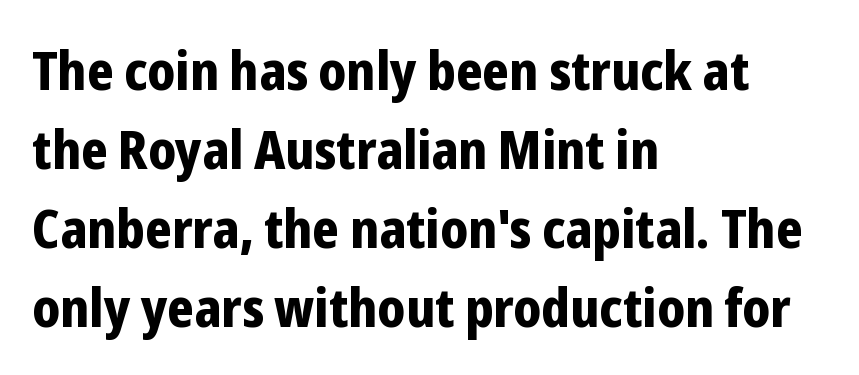
The typography opts for an upright posture over an oblique one. The face used here has the dense, thick strokes of a bold. Descender tails drop into unmarked territory. The horizontal fit of the characters is conventional and even. Note the varied advance widths — an 'i' is clearly narrower than an 'm'.
